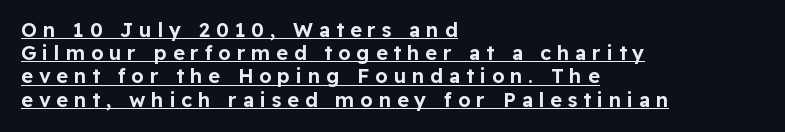
These lines were composed using upright roman letters. This rendering widens character spacing well past its baseline value. Caption: multi-line text, flush left, ragged right. Beneath each row of characters lies a ruled line.
